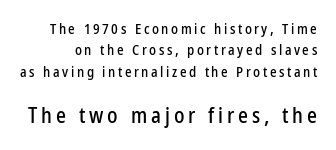
{"italic": "no", "underline": "no", "line_spacing": "normal", "line_spacing_ratio": 1.53, "larger_block": "second", "size_ratio": 1.5, "glyph_px": 21}
